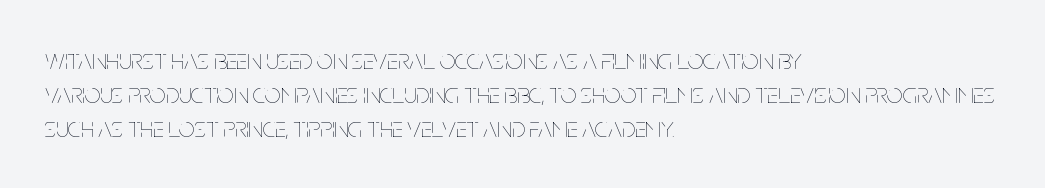
The image shows 28 px thin, condensed type, upright; set left-aligned, line spacing 1.22x, normal letter spacing, not underlined; low stroke contrast and a large x-height.
